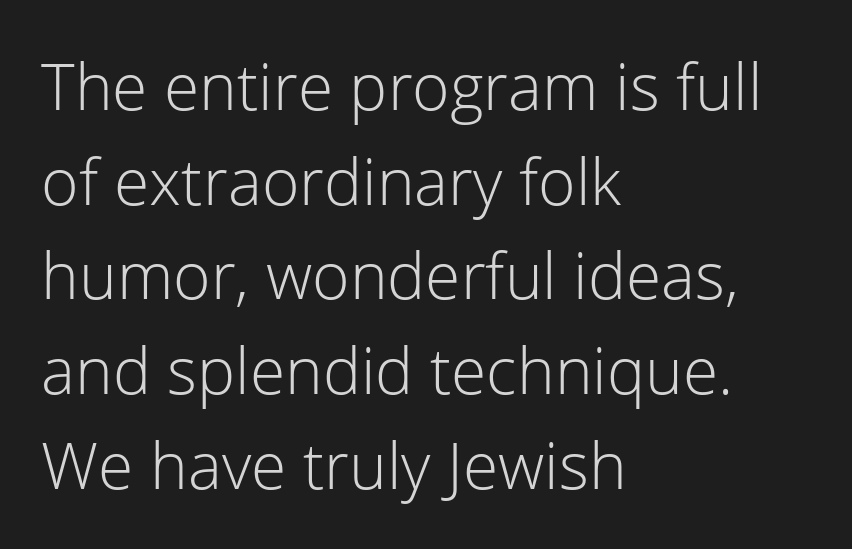
{"serif": "no", "italic": "no", "bold": "no", "weight": "light", "width": "normal", "stroke_contrast": "low", "x_height": "medium", "monospaced": "no", "underline": "no", "align": "left", "line_spacing": "normal", "line_spacing_ratio": 1.48, "letter_spacing": "normal", "letter_spacing_em": 0.0, "glyph_px": 64}
